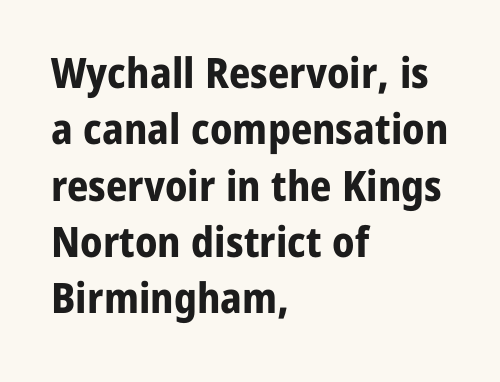
{"serif": "no", "italic": "no", "bold": "yes", "weight": "bold", "width": "normal", "stroke_contrast": "low", "x_height": "medium", "monospaced": "no", "underline": "no", "align": "left", "line_spacing": "normal", "line_spacing_ratio": 1.34, "letter_spacing": "normal", "letter_spacing_em": 0.0, "glyph_px": 42}
